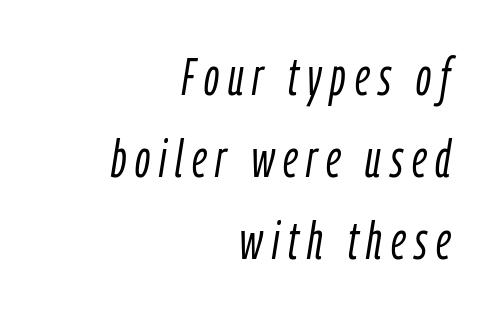
Q: Is the text bold? A: No.
Q: Is the text italic (slanted)? A: Yes, it leans right by about 9 degrees.
Q: Is the text underlined? A: No.
Q: How is the paragraph aligned? A: Right-aligned.
Q: Is the spacing between lines tight, normal or loose? A: Normal.
Q: Width (condensed, normal, or wide)? A: Condensed.
Q: Stroke contrast? A: Low.
Q: x-height? A: Medium.
Q: Monospaced? A: No.
